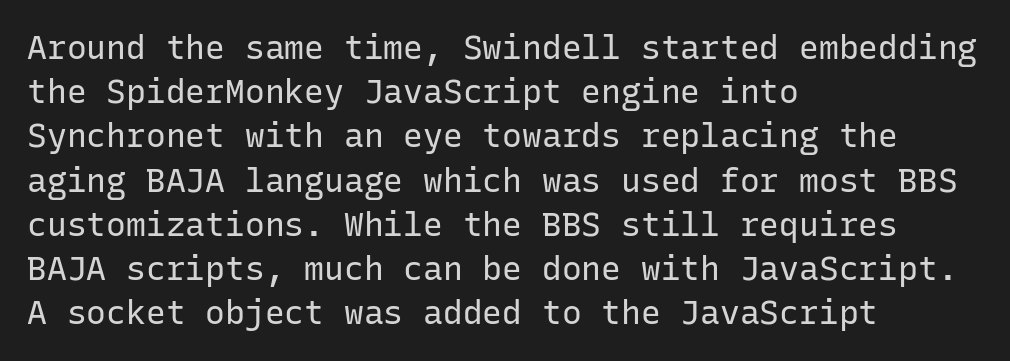
Caption: standard tracking, unaltered. Letterform terminals end flat and unadorned throughout the passage. The rag falls on the right side of this text block. The foot of each line stays bare and open. Monospaced: the letters line up in strict vertical columns. The line-height multiplier appears to be the usual default.
